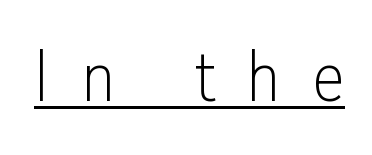
The image shows 72 px light, condensed sans-serif type, upright; set unusually wide letter spacing (+0.45 em), underlined; low stroke contrast and a medium x-height.
